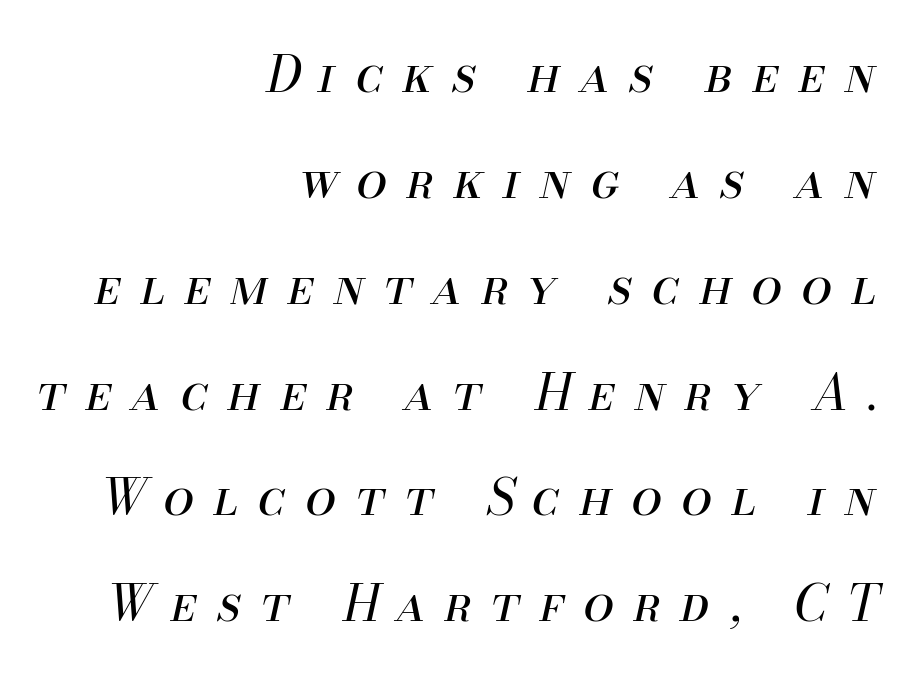
Q: Is the text bold? A: No.
Q: Is the text italic (slanted)? A: Yes, it leans right by about 13 degrees.
Q: Is the text underlined? A: No.
Q: How is the paragraph aligned? A: Right-aligned.
Q: Is the spacing between letters normal or unusually wide? A: Unusually wide.
Q: Is the spacing between lines tight, normal or loose? A: Loose.
Q: Width (condensed, normal, or wide)? A: Normal.
Q: Stroke contrast? A: Medium.
Q: x-height? A: Small.
Q: Monospaced? A: No.
